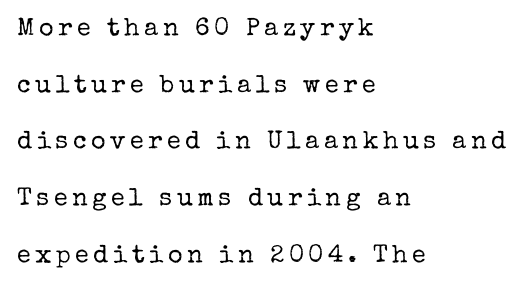
Q: Is the text bold? A: No.
Q: Is the text italic (slanted)? A: No, it is upright.
Q: Is the text underlined? A: No.
Q: How is the paragraph aligned? A: Left-aligned.
Q: Is the spacing between lines tight, normal or loose? A: Loose.
